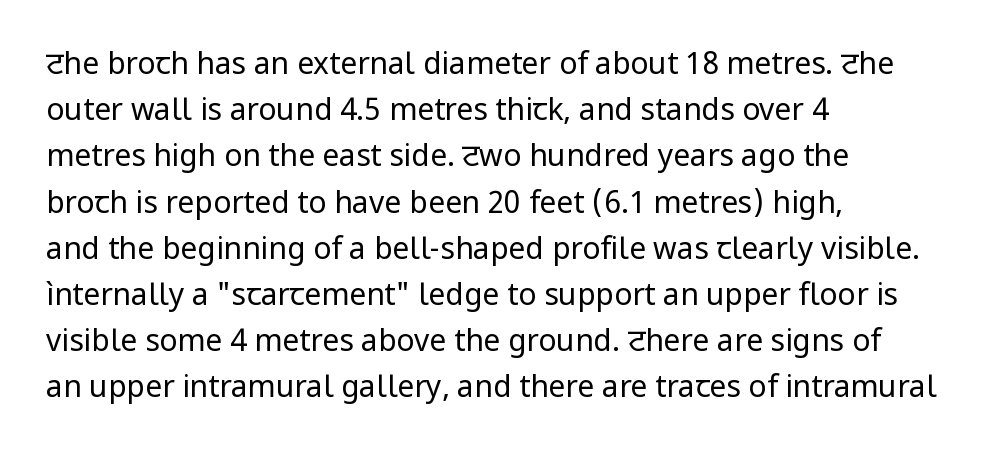
The image shows 30 px regular-weight sans-serif type, upright; set left-aligned, normal line spacing (1.54x), normal letter spacing, not underlined; low stroke contrast and a medium x-height.
